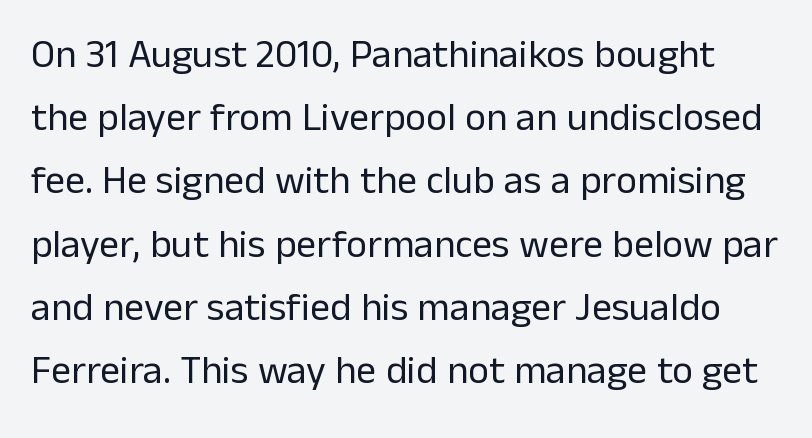
{"serif": "no", "italic": "no", "bold": "no", "weight": "regular", "width": "normal", "stroke_contrast": "low", "x_height": "medium", "monospaced": "no", "underline": "no", "line_spacing": "normal", "line_spacing_ratio": 1.58, "letter_spacing": "normal", "letter_spacing_em": 0.0, "glyph_px": 40}
